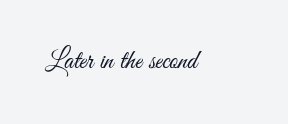
The image shows 27 px text type; set normal letter spacing, not underlined.
